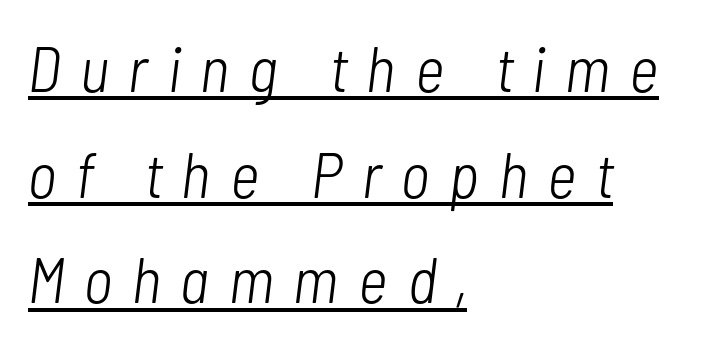
{"italic": "yes", "lean": "right", "slant_degrees": 7, "bold": "no", "weight": "light", "width": "condensed", "stroke_contrast": "low", "x_height": "medium", "monospaced": "no", "underline": "yes", "align": "left", "line_spacing": "normal", "line_spacing_ratio": 1.65, "letter_spacing": "wide", "letter_spacing_em": 0.31, "glyph_px": 64}
